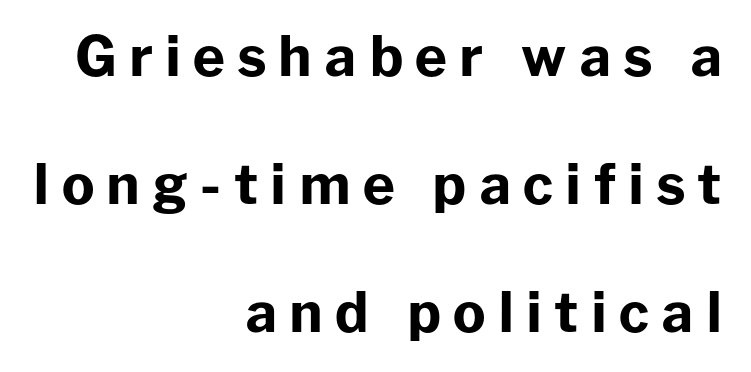
You'd pick this weight for a headline — it's a proper bold. Is there any slant? The stems are plumb. The face used here is proportionally spaced, like ordinary book or web type. All the whitespace from short lines collects on the left. The rendering uses a large line-height, opening up the rows.
